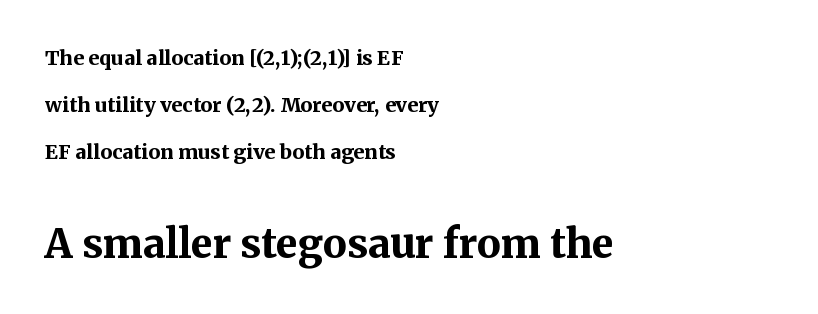
The image shows 40 px bold serif type, upright; set left-aligned, loose line spacing (2.35x), normal letter spacing, not underlined; the second (bottom) block is 2.0x larger; medium stroke contrast and a medium x-height.
